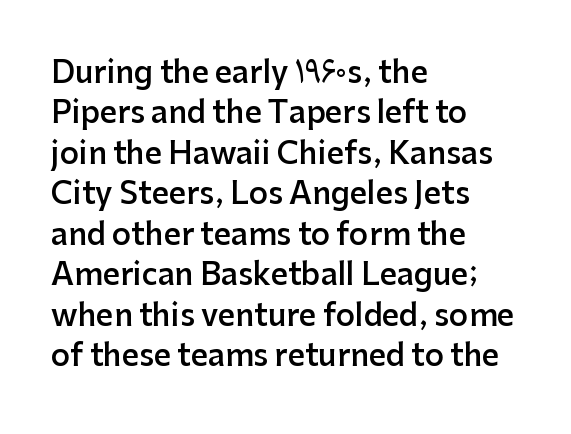
The image shows 30 px semibold sans-serif type, upright; set left-aligned, normal line spacing (1.35x), normal letter spacing, not underlined; low stroke contrast and a medium x-height.
